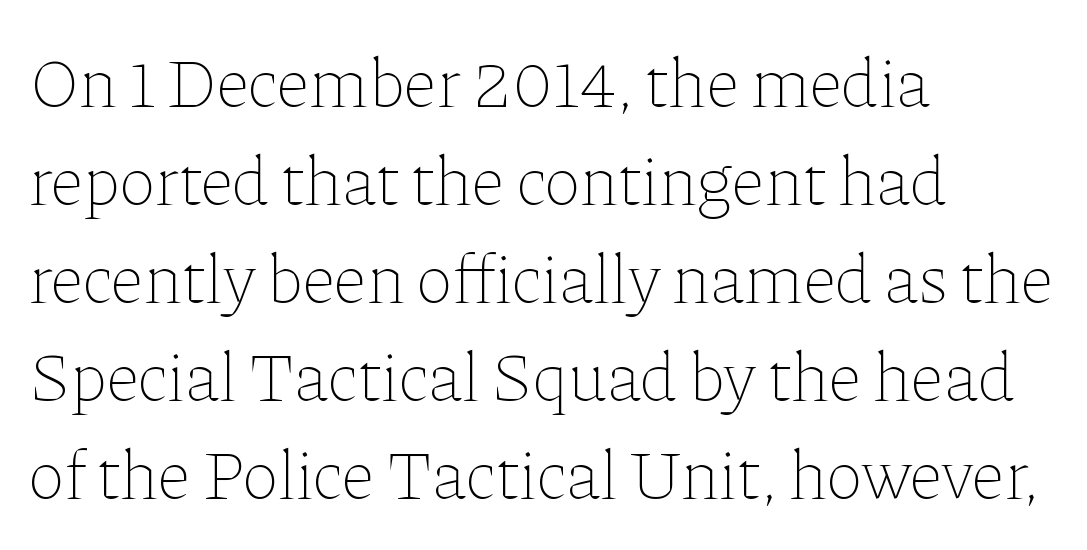
Q: Is the text bold? A: No.
Q: Is the text italic (slanted)? A: No, it is upright.
Q: Is the text underlined? A: No.
Q: How is the paragraph aligned? A: Left-aligned.
Q: Is the spacing between letters normal or unusually wide? A: Normal.
Q: Is the spacing between lines tight, normal or loose? A: Normal.
Q: Width (condensed, normal, or wide)? A: Normal.
Q: Stroke contrast? A: Low.
Q: x-height? A: Medium.
Q: Monospaced? A: No.
